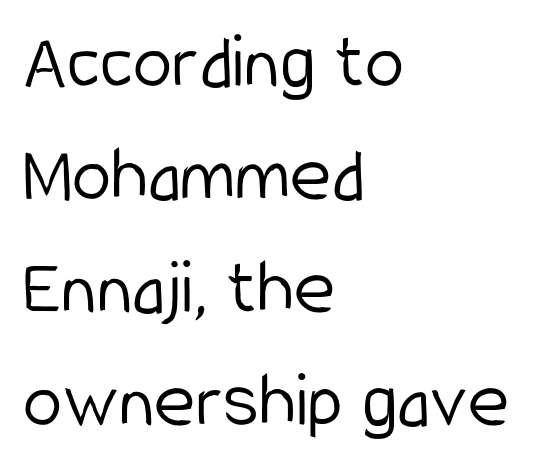
The image shows 79 px light, condensed sans-serif type, upright; set left-aligned, normal line spacing (1.43x), normal letter spacing, not underlined; low stroke contrast and a medium x-height.
